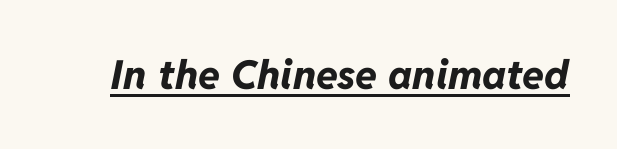
Q: Is the text bold? A: Yes.
Q: Is the text italic (slanted)? A: Yes, it leans right by about 11 degrees.
Q: Is the text underlined? A: Yes.
Q: Is the spacing between letters normal or unusually wide? A: Normal.
Q: Width (condensed, normal, or wide)? A: Normal.
Q: Stroke contrast? A: Low.
Q: x-height? A: Medium.
Q: Monospaced? A: No.
